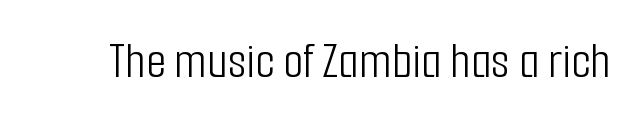
The strokes are not fattened; the text isn't bold. Letterform terminals end flat and unadorned throughout the passage. Just letters on the line, the space beneath them empty. The type sits square on the baseline with zero lean. Standard letterfit; no display-style spreading of the glyphs.
